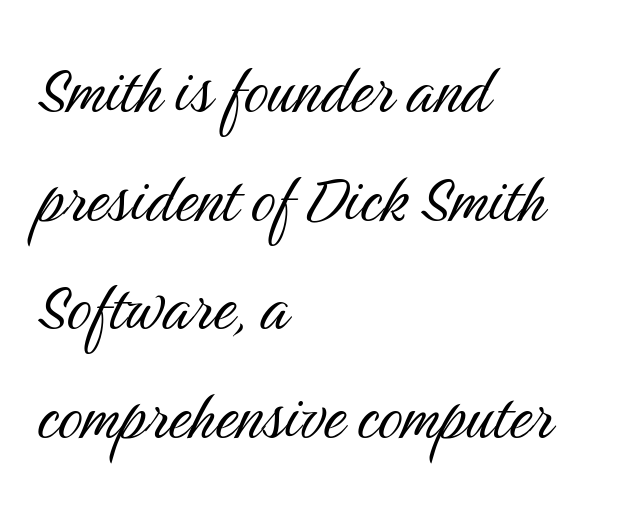
The image shows 77 px light, condensed sans-serif type; set left-aligned, normal line spacing (1.41x), normal letter spacing, not underlined; medium stroke contrast and a medium x-height.
